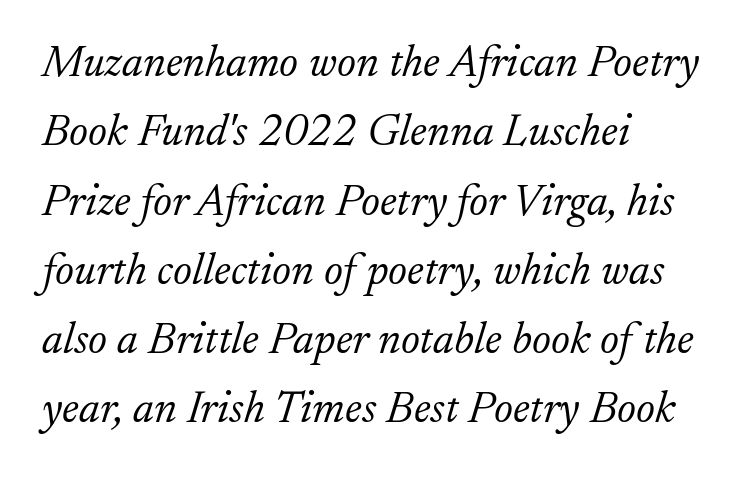
The image shows 45 px light serif type, italic (leaning right); set left-aligned, normal line spacing (1.54x), normal letter spacing, not underlined; low stroke contrast and a small x-height.
